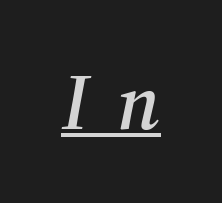
Q: Is the text italic (slanted)? A: Yes, it leans right by about 12 degrees.
Q: Is the typeface a serif or a sans-serif typeface? A: Serif.
Q: Is the text underlined? A: Yes.
Q: Is the spacing between letters normal or unusually wide? A: Unusually wide.
Q: Width (condensed, normal, or wide)? A: Normal.
Q: Stroke contrast? A: Medium.
Q: x-height? A: Medium.
Q: Monospaced? A: No.
